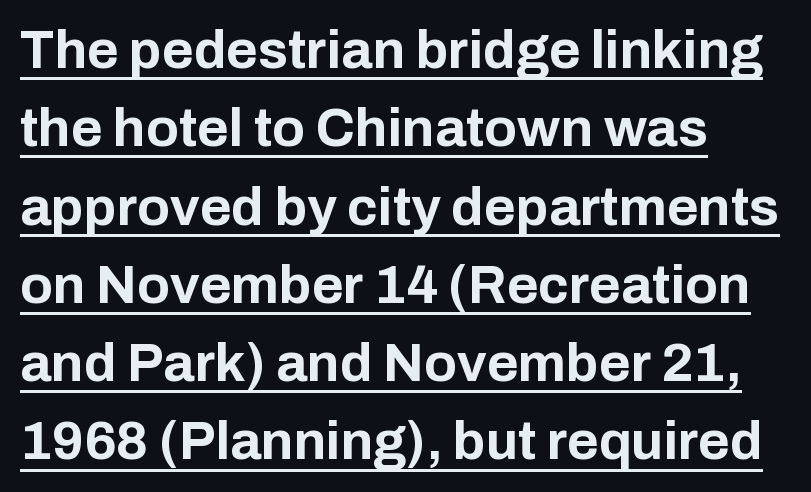
Here the designer chose a conventional face with non-uniform glyph widths. Rows of type keep a routine distance in the vertical direction. Set as a true bold cut, around the 700 mark. The passage shown is underscored from start to finish. The setting favours the left margin, as ordinary paragraphs usually do. Does the lettering tilt? It doesn't — this is upright.
